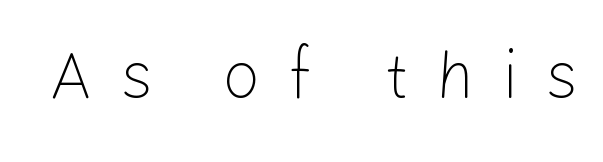
{"serif": "no", "italic": "no", "bold": "no", "weight": "light", "width": "normal", "stroke_contrast": "low", "x_height": "medium", "monospaced": "no", "underline": "no", "letter_spacing": "wide", "letter_spacing_em": 0.4, "glyph_px": 67}
